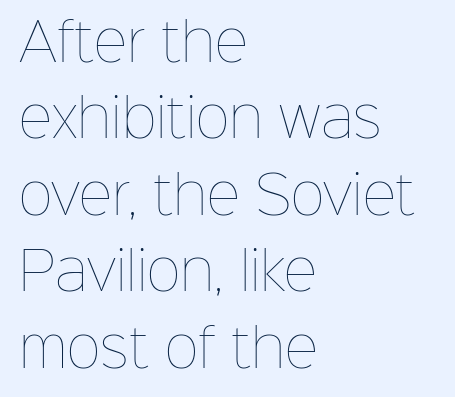
{"italic": "no", "bold": "no", "weight": "thin", "width": "normal", "stroke_contrast": "low", "x_height": "medium", "monospaced": "no", "underline": "no", "align": "left", "line_spacing": "normal", "line_spacing_ratio": 1.47, "letter_spacing": "normal", "letter_spacing_em": 0.0, "glyph_px": 52}
